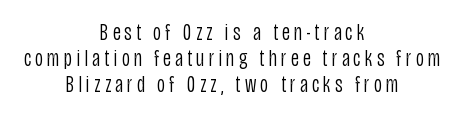
Does the copy run flush right? No — it is centered line by line. Lines of text with bare space underneath. The type sits square on the baseline with zero lean. The weight tops out at a normal text grade.
